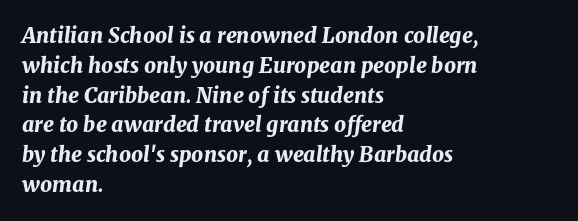
The image shows 21 px bold type, italic (leaning right); set left-aligned, normal line spacing (1.42x), normal letter spacing, not underlined.
